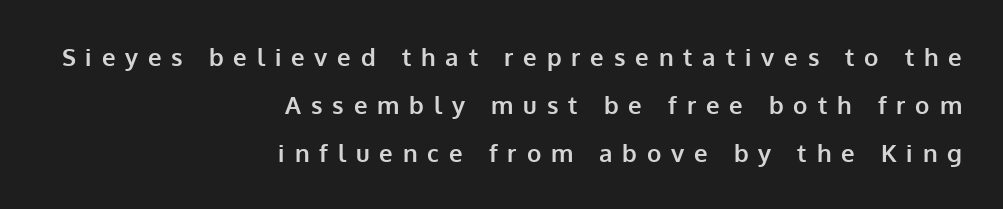
Q: Is the text bold? A: Yes.
Q: Is the text italic (slanted)? A: No, it is upright.
Q: Is the text underlined? A: No.
Q: How is the paragraph aligned? A: Right-aligned.
Q: Is the spacing between letters normal or unusually wide? A: Unusually wide.
Q: Is the spacing between lines tight, normal or loose? A: Loose.
